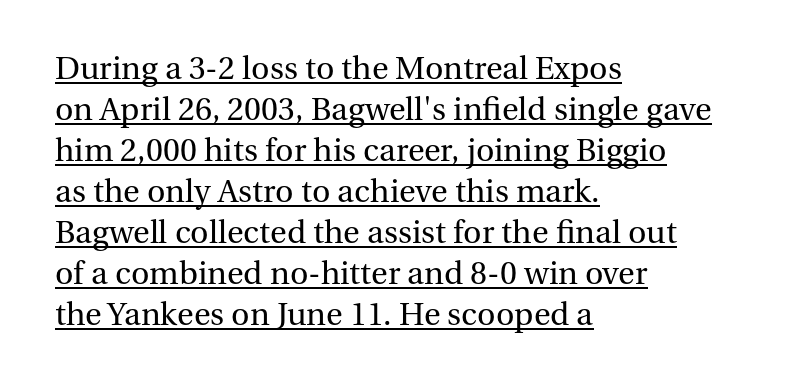
No heavy texture on the line: the type isn't bold. There is no visible air inserted between adjacent glyphs. The type family on display is of the serif kind. Teacher's note: observe the even left margin — that is flush-left alignment. Looks like regular typesetting: each glyph gets only the width it needs. You can tell it's not italic because the verticals are truly vertical.
